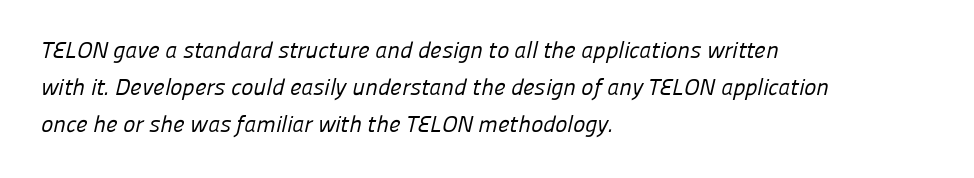
Q: Is the text bold? A: No.
Q: Is the text underlined? A: No.
Q: How is the paragraph aligned? A: Left-aligned.
Q: Is the spacing between letters normal or unusually wide? A: Normal.
Q: Is the spacing between lines tight, normal or loose? A: Normal.
